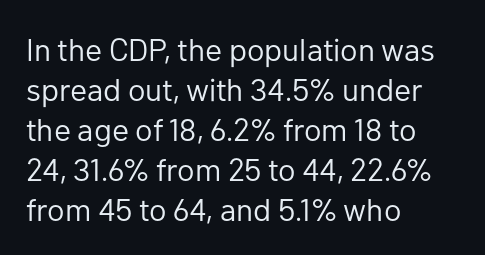
The image shows 32 px regular-weight sans-serif type, upright; set left-aligned, normal line spacing (1.25x), normal letter spacing, not underlined; low stroke contrast and a medium x-height.
